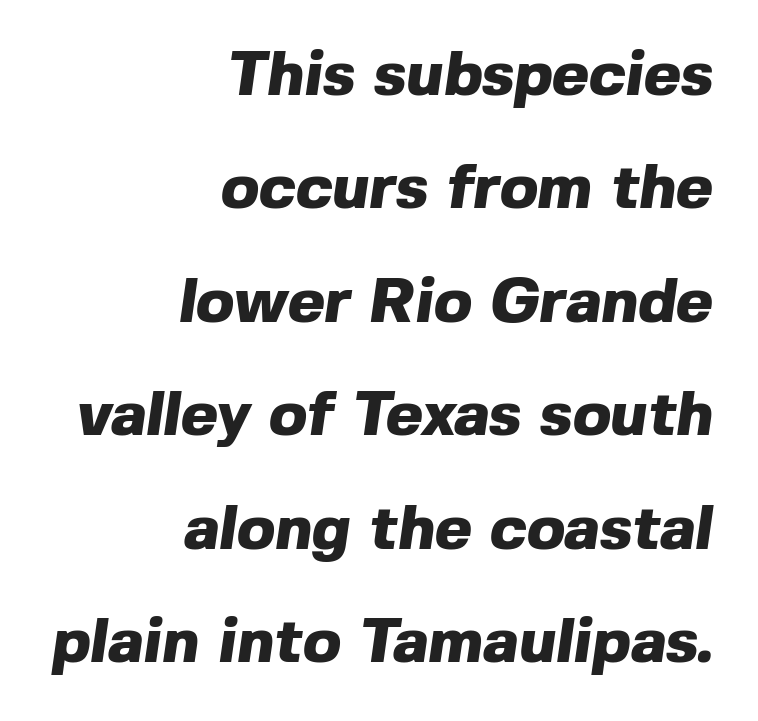
The image shows 63 px heavy sans-serif type; set right-aligned, line spacing 1.8x, normal letter spacing, not underlined; a medium x-height.
